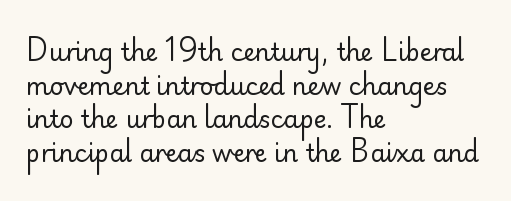
Q: Is the text bold? A: No.
Q: Is the text italic (slanted)? A: No, it is upright.
Q: Is the text underlined? A: No.
Q: How is the paragraph aligned? A: Left-aligned.
Q: Is the spacing between letters normal or unusually wide? A: Normal.
Q: Is the spacing between lines tight, normal or loose? A: Normal.
